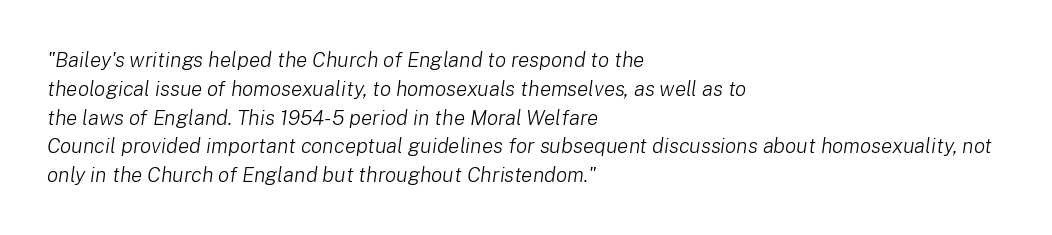
Q: Is the text bold? A: No.
Q: Is the text italic (slanted)? A: Yes, it leans right by about 8 degrees.
Q: Is the text underlined? A: No.
Q: How is the paragraph aligned? A: Left-aligned.
Q: Is the spacing between letters normal or unusually wide? A: Normal.
Q: Is the spacing between lines tight, normal or loose? A: Normal.
